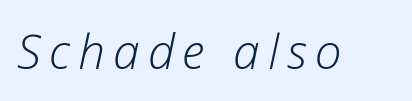
Q: Is the text bold? A: No.
Q: Is the text italic (slanted)? A: Yes, it leans right by about 12 degrees.
Q: Is the text underlined? A: No.
Q: Width (condensed, normal, or wide)? A: Normal.
Q: Stroke contrast? A: Low.
Q: x-height? A: Medium.
Q: Monospaced? A: No.
